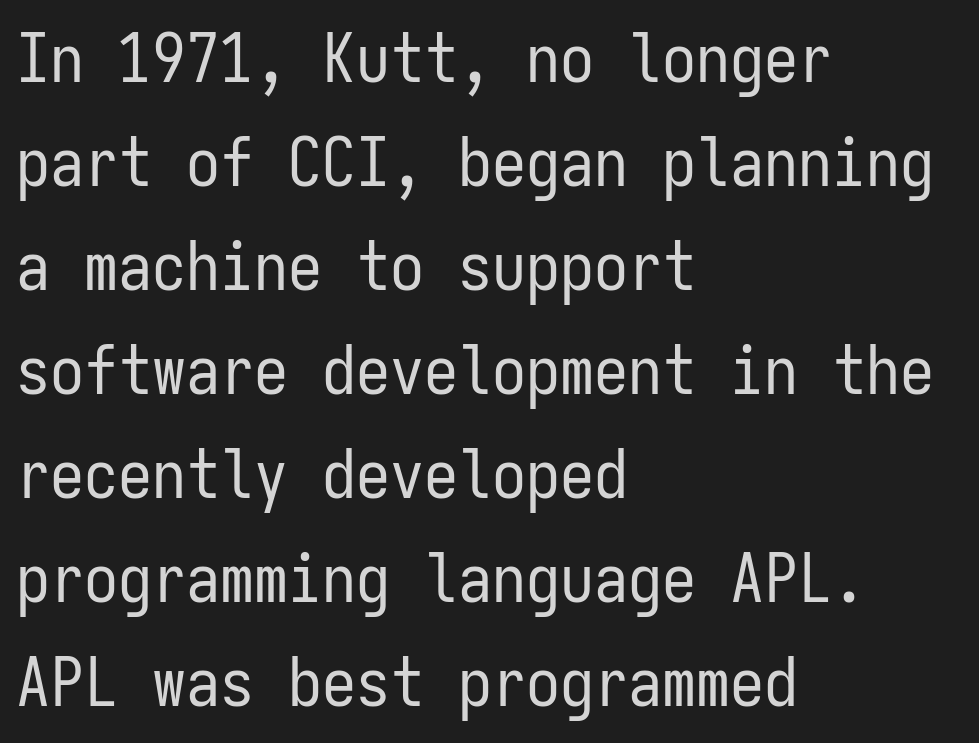
Each row of text sits above clean, open space. What stands out about the letter spacing? Nothing — it is the standard amount. The line-height multiplier appears to be the usual default. Is the block centered? No — it sits flush against the left margin. Is there any slant? The stems are plumb.
